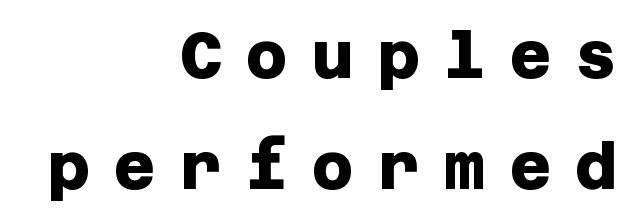
{"serif": "no", "bold": "yes", "weight": "heavy", "width": "normal", "stroke_contrast": "low", "x_height": "large", "underline": "no", "align": "right", "line_spacing_ratio": 1.74, "letter_spacing": "wide", "letter_spacing_em": 0.38, "glyph_px": 64}
